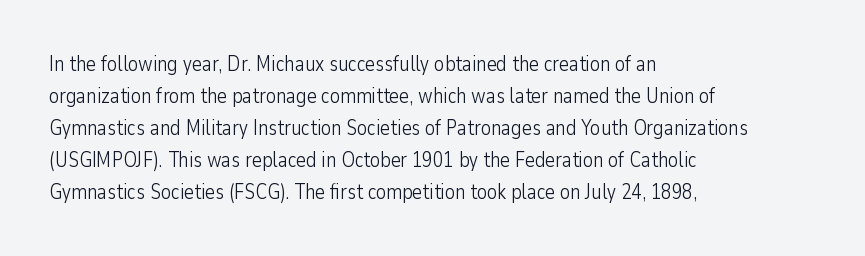
The image shows 21 px text type, upright; set left-aligned, normal line spacing (1.52x), normal letter spacing, not underlined.
